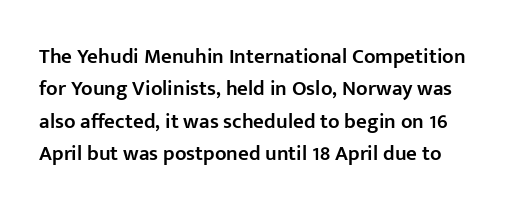
The image shows 21 px text type, upright; set normal line spacing (1.54x), normal letter spacing, not underlined.
